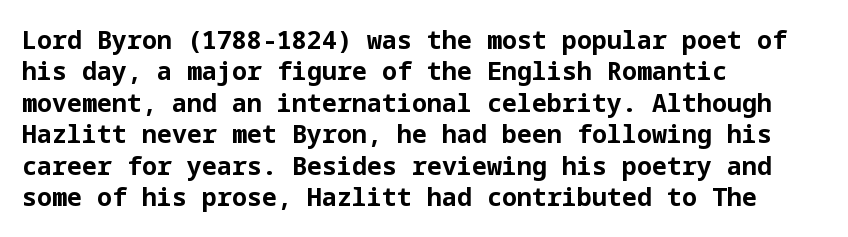
{"italic": "no", "bold": "yes", "underline": "no", "align": "left", "line_spacing": "normal", "line_spacing_ratio": 1.26, "letter_spacing": "normal", "letter_spacing_em": 0.0, "glyph_px": 25}
